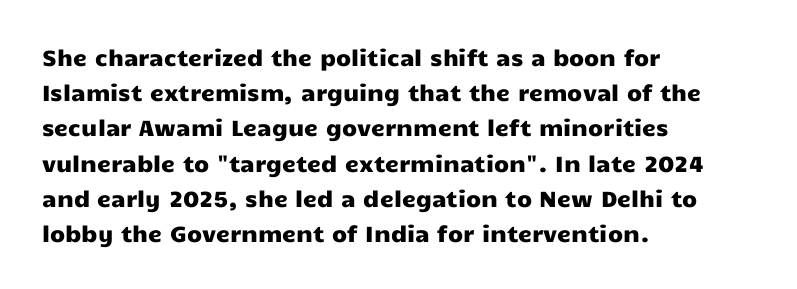
The image shows 22 px text type, upright; set left-aligned, normal line spacing (1.6x), normal letter spacing, not underlined.
